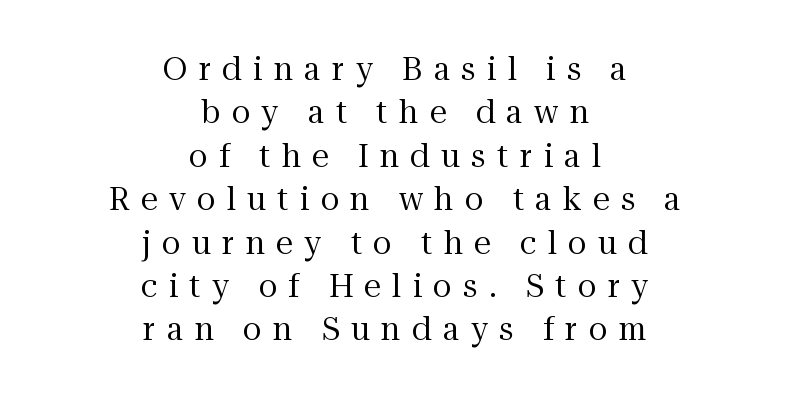
The image shows 31 px regular-weight serif type, upright; set centered, normal line spacing (1.4x), unusually wide letter spacing (+0.36 em), not underlined; medium stroke contrast and a medium x-height.
